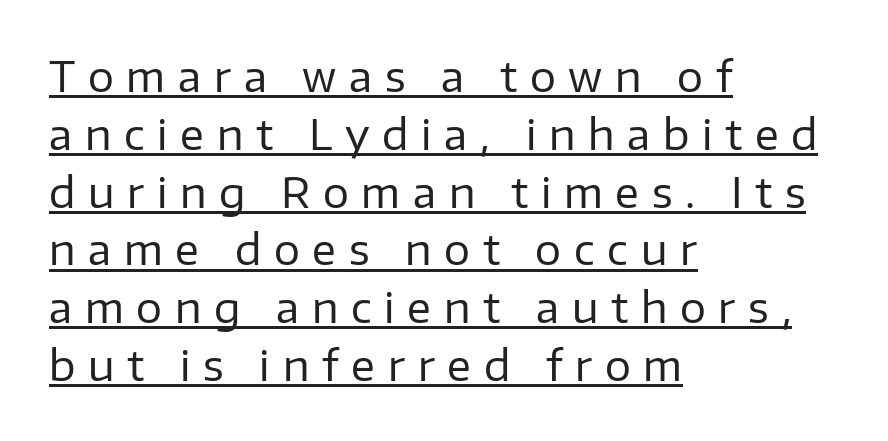
Q: Is the text bold? A: No.
Q: Is the text italic (slanted)? A: No, it is upright.
Q: Is the typeface a serif or a sans-serif typeface? A: Sans-serif.
Q: Is the text underlined? A: Yes.
Q: How is the paragraph aligned? A: Left-aligned.
Q: Is the spacing between letters normal or unusually wide? A: Unusually wide.
Q: Is the spacing between lines tight, normal or loose? A: Normal.
Q: Width (condensed, normal, or wide)? A: Normal.
Q: Stroke contrast? A: Low.
Q: x-height? A: Medium.
Q: Monospaced? A: No.
